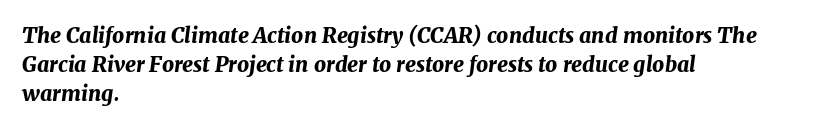
{"italic": "yes", "lean": "right", "slant_degrees": 7, "bold": "yes", "underline": "no", "align": "left", "line_spacing": "normal", "line_spacing_ratio": 1.39, "letter_spacing": "normal", "letter_spacing_em": 0.0, "glyph_px": 21}
